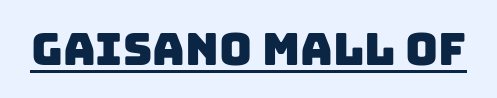
The font family rendered here belongs to the sans-serif group. Character widths vary here, with narrow letters taking less room than wide ones. You can see a thin bar hugging the bottom of the glyphs. The face used here is rendered with its standard letterfit.
